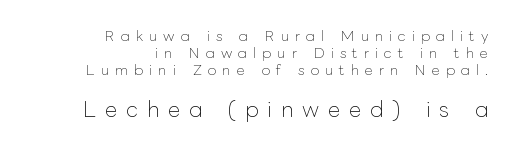
Q: Is the text bold? A: No.
Q: Is the text italic (slanted)? A: No, it is upright.
Q: Is the text underlined? A: No.
Q: How is the paragraph aligned? A: Right-aligned.
Q: Is the spacing between letters normal or unusually wide? A: Unusually wide.
Q: Which block of text is set in a larger size, the first (top) or the second (bottom)? A: The second (bottom) one.
